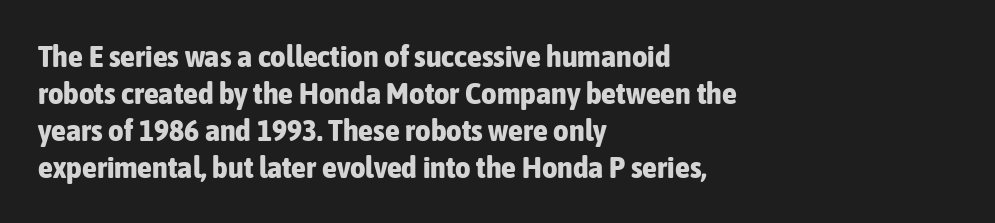
The image shows 30 px bold, condensed sans-serif type, upright; set left-aligned, line spacing 1.23x, normal letter spacing, not underlined; low stroke contrast and a medium x-height.
